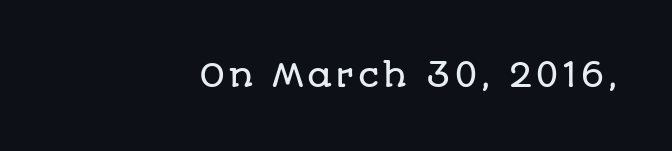
{"serif": "no", "italic": "no", "width": "normal", "stroke_contrast": "low", "x_height": "large", "monospaced": "no", "underline": "no", "align": "right", "glyph_px": 32}
